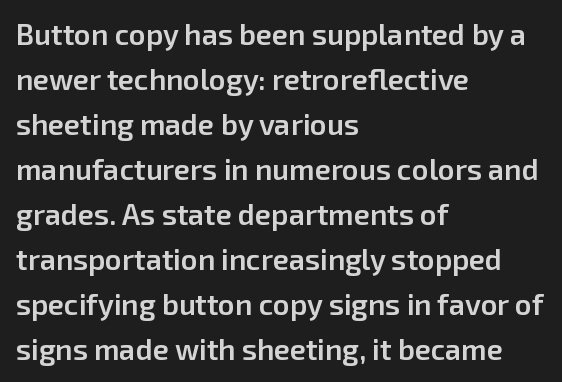
The image shows 29 px semibold sans-serif type, upright; set left-aligned, normal line spacing (1.55x), normal letter spacing, not underlined; low stroke contrast and a medium x-height.
